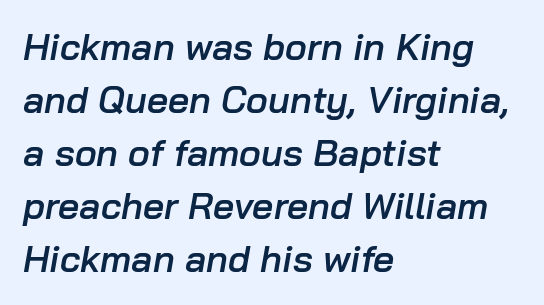
This is the in-between weight designers call semibold or demi. The text carries the slant typical of an italic or oblique font. Words float on clear page, feet unadorned. Glyph-to-glyph distance matches everyday printed text. The paragraph has a hard left edge and a soft right edge. This sample keeps an unexceptional amount of space between lines.
